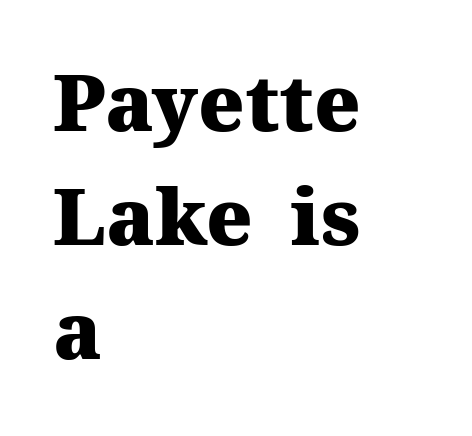
The image shows 78 px heavy serif type, upright; set left-aligned, normal line spacing (1.46x), normal letter spacing, not underlined; medium stroke contrast and a medium x-height.
